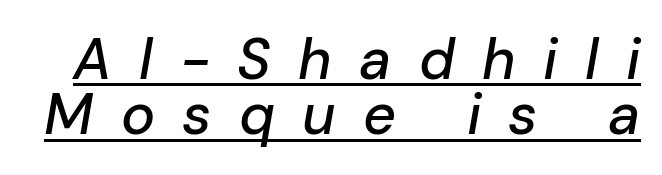
Q: Is the text italic (slanted)? A: Yes, it leans right by about 10 degrees.
Q: Is the text underlined? A: Yes.
Q: Is the spacing between letters normal or unusually wide? A: Unusually wide.
Q: Is the spacing between lines tight, normal or loose? A: Tight.
Q: Width (condensed, normal, or wide)? A: Normal.
Q: Stroke contrast? A: Low.
Q: x-height? A: Medium.
Q: Monospaced? A: No.
